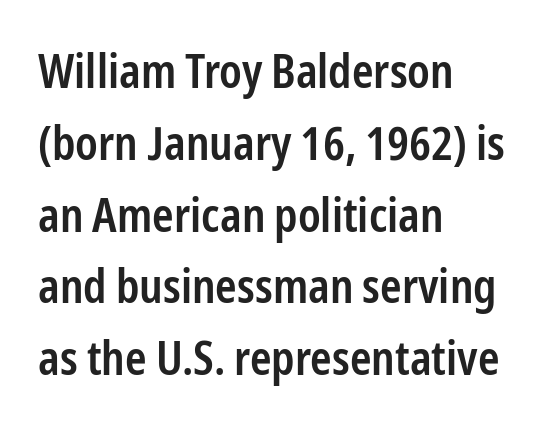
Q: Is the text bold? A: Semi-bold.
Q: Is the text italic (slanted)? A: No, it is upright.
Q: Is the typeface a serif or a sans-serif typeface? A: Sans-serif.
Q: Is the text underlined? A: No.
Q: How is the paragraph aligned? A: Left-aligned.
Q: Is the spacing between letters normal or unusually wide? A: Normal.
Q: Is the spacing between lines tight, normal or loose? A: Normal.
Q: Width (condensed, normal, or wide)? A: Condensed.
Q: Stroke contrast? A: Low.
Q: x-height? A: Medium.
Q: Monospaced? A: No.
